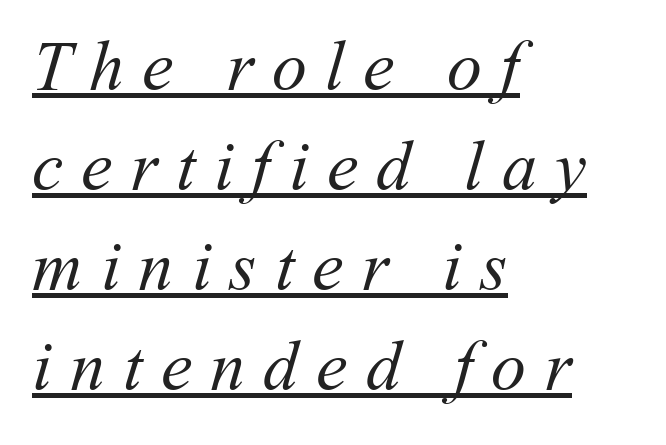
Q: Is the text bold? A: No.
Q: Is the text underlined? A: Yes.
Q: How is the paragraph aligned? A: Left-aligned.
Q: Is the spacing between letters normal or unusually wide? A: Unusually wide.
Q: Is the spacing between lines tight, normal or loose? A: Normal.
Q: Width (condensed, normal, or wide)? A: Normal.
Q: Stroke contrast? A: Medium.
Q: x-height? A: Medium.
Q: Monospaced? A: No.
